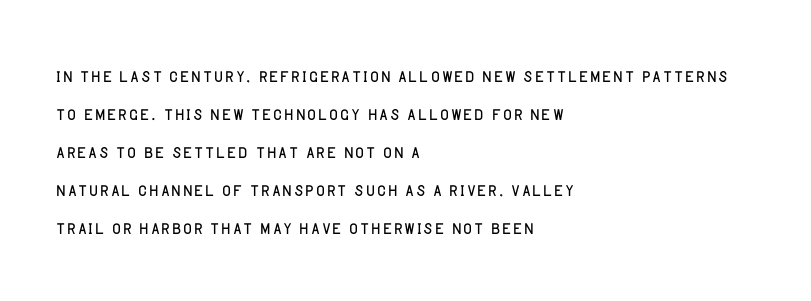
{"italic": "no", "bold": "no", "underline": "no", "align": "left", "line_spacing": "normal", "line_spacing_ratio": 1.58, "letter_spacing": "normal", "letter_spacing_em": 0.0, "glyph_px": 24}
